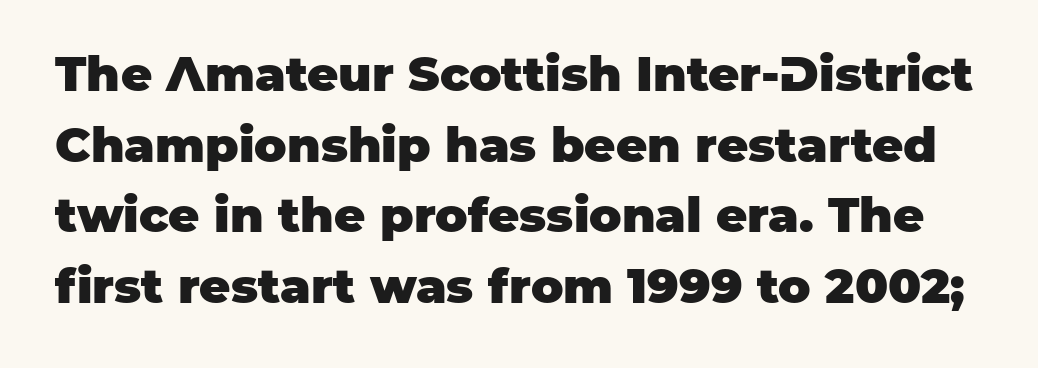
Q: Is the text bold? A: Yes.
Q: Is the text italic (slanted)? A: No, it is upright.
Q: Is the typeface a serif or a sans-serif typeface? A: Sans-serif.
Q: Is the text underlined? A: No.
Q: Is the spacing between letters normal or unusually wide? A: Normal.
Q: Is the spacing between lines tight, normal or loose? A: Normal.
Q: Width (condensed, normal, or wide)? A: Normal.
Q: Stroke contrast? A: Low.
Q: x-height? A: Large.
Q: Monospaced? A: No.
